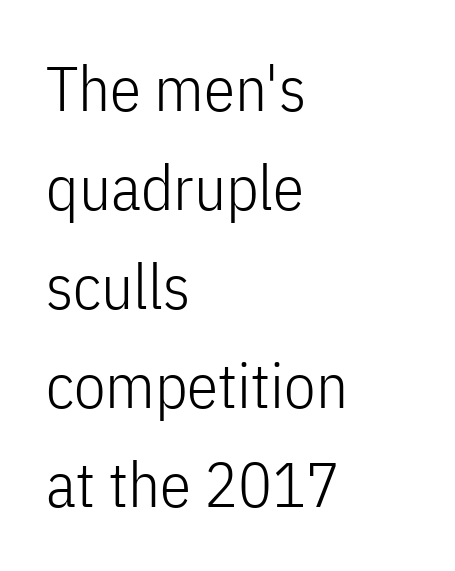
{"serif": "no", "italic": "no", "bold": "no", "weight": "light", "width": "condensed", "stroke_contrast": "low", "x_height": "medium", "monospaced": "no", "underline": "no", "align": "left", "line_spacing": "normal", "line_spacing_ratio": 1.57, "letter_spacing": "normal", "letter_spacing_em": 0.0, "glyph_px": 63}
